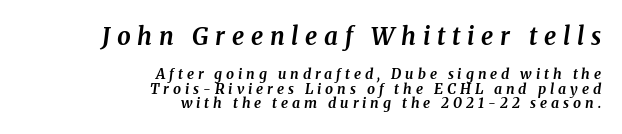
Rows of type sit shoulder to shoulder in the vertical direction. Larger block? The one above; the one below is distinctly smaller. The passage is arranged like a letterhead date or caption credit — flush right. Plain, unruled lines of type.
